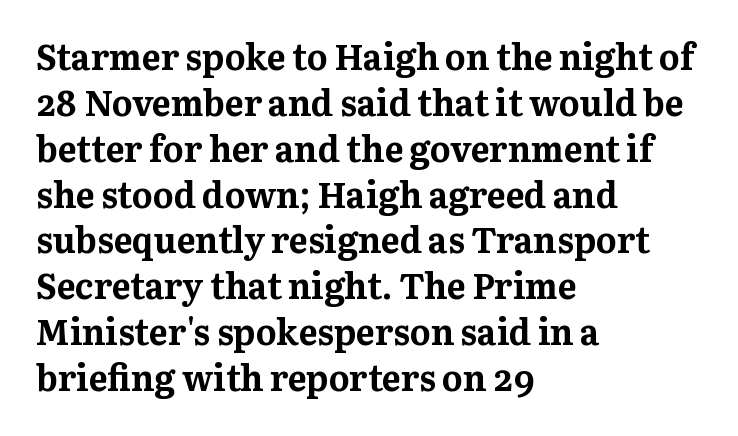
This rendering features lettering with no underline. Line starts are locked; line ends wander. The passage shown stacks its lines at a standard gap. This is the regular roman posture of the typeface.
